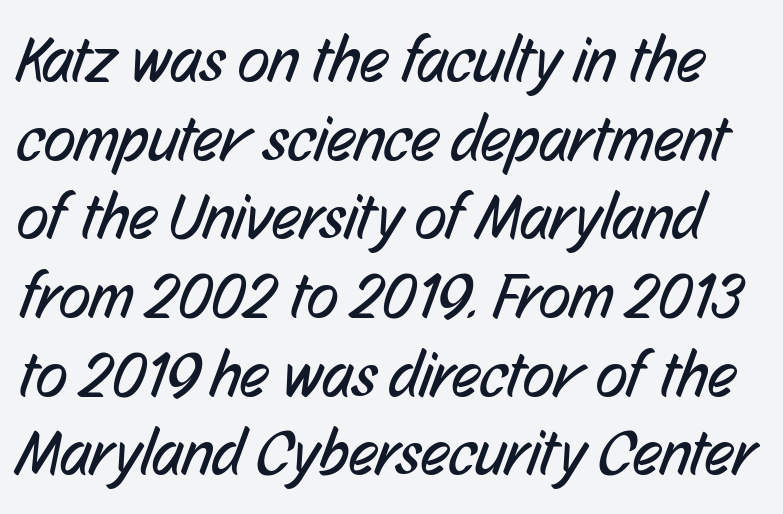
The image shows 65 px regular-weight, condensed sans-serif type; set line spacing 1.21x, normal letter spacing, not underlined; low stroke contrast and a medium x-height.
